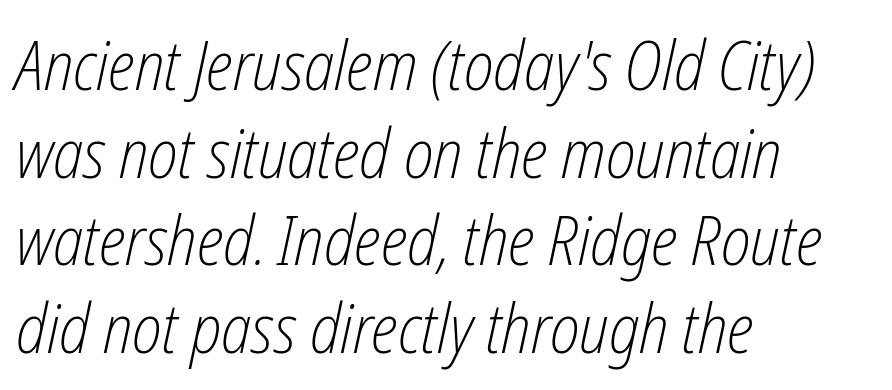
These lines are rendered in a variable-pitch font. Summary of weight: not heavy and not bold. It's the slanting kind of type. Baseline-to-baseline distance is the conventional proportion of letter height. Characters follow at the spacing the type designer built in. Which margin do the lines hug? The left one — the right edge is uneven.
